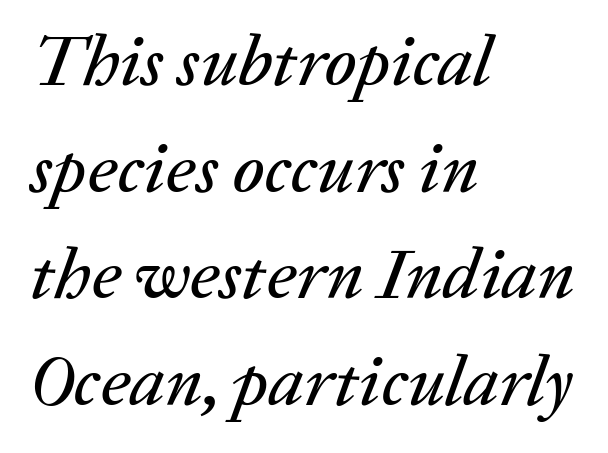
The zone under the glyphs is completely vacant. The passage shown stacks its lines at a standard gap. How are the letters spaced? Ordinarily, with no added tracking. Is this a fixed-width face? No — the glyphs have proportional, varying widths. The ragged edge is on the right, which tells us the setting is flush left.
